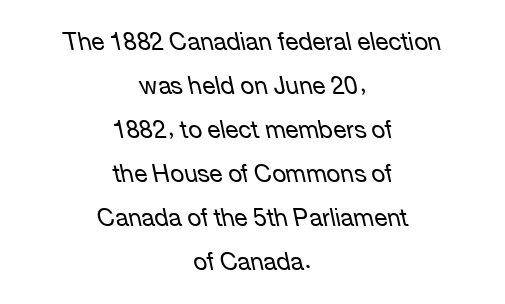
{"italic": "yes", "lean": "left", "slant_degrees": 12, "bold": "no", "underline": "no", "align": "center", "line_spacing_ratio": 1.83, "letter_spacing": "normal", "letter_spacing_em": 0.0, "glyph_px": 24}
